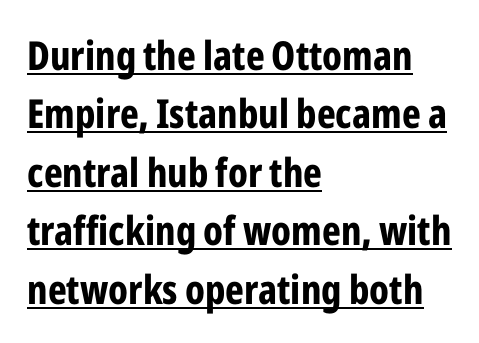
{"serif": "no", "italic": "no", "bold": "yes", "weight": "bold", "width": "condensed", "stroke_contrast": "low", "x_height": "medium", "monospaced": "no", "underline": "yes", "align": "left", "line_spacing": "normal", "line_spacing_ratio": 1.46, "letter_spacing": "normal", "letter_spacing_em": 0.0, "glyph_px": 40}
